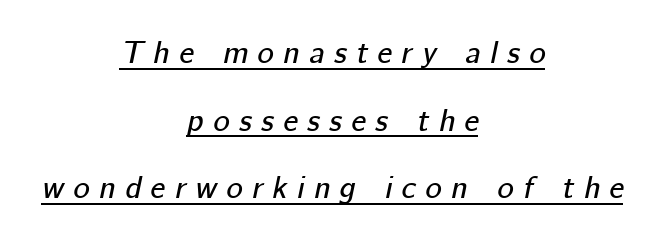
{"italic": "yes", "lean": "right", "slant_degrees": 12, "width": "normal", "stroke_contrast": "low", "x_height": "medium", "monospaced": "no", "underline": "yes", "align": "center", "line_spacing": "loose", "line_spacing_ratio": 2.18, "letter_spacing": "wide", "letter_spacing_em": 0.31, "glyph_px": 31}
